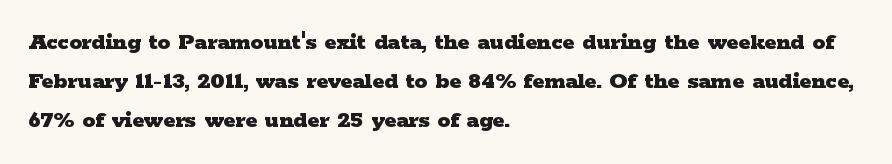
There is no visible air inserted between adjacent glyphs. This sample is left-justified, so line endings fall wherever the words run out. Normally led — the rows are evenly, conventionally spaced. The lettering holds an erect, upright posture throughout.
